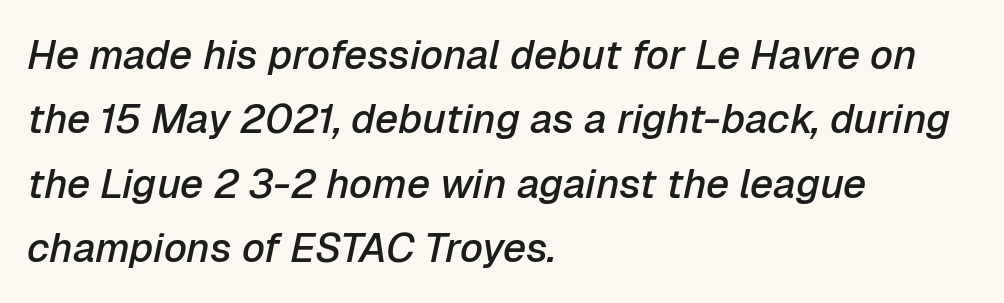
The image shows 41 px semibold type, italic (leaning right); set left-aligned, normal line spacing (1.57x), normal letter spacing, not underlined; low stroke contrast and a medium x-height.
